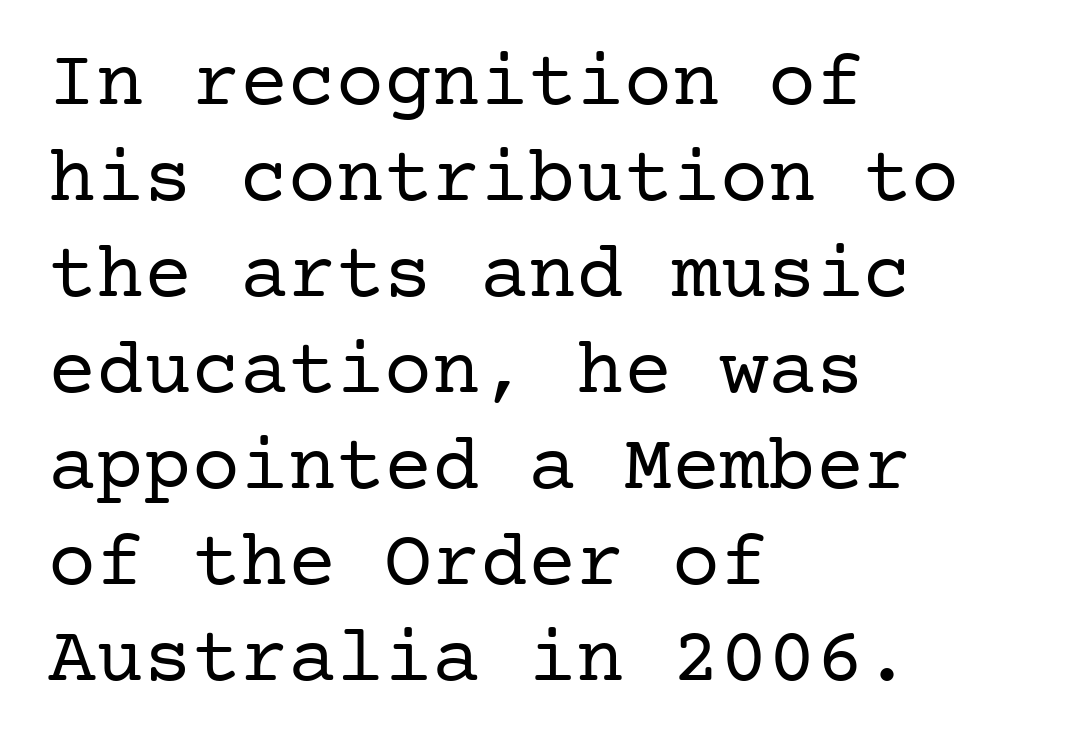
{"serif": "yes", "italic": "no", "bold": "no", "weight": "regular", "width": "normal", "stroke_contrast": "low", "x_height": "medium", "underline": "no", "align": "left", "line_spacing_ratio": 1.2, "letter_spacing": "normal", "letter_spacing_em": 0.0, "glyph_px": 80}
